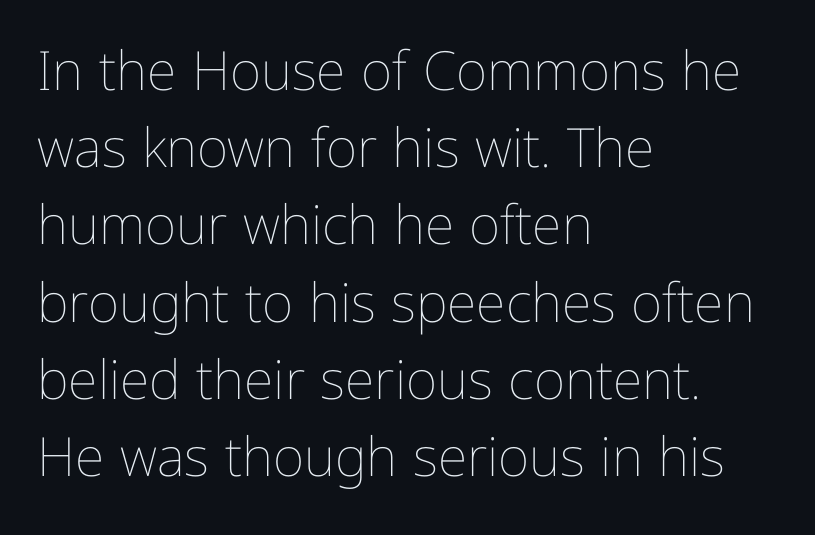
{"italic": "no", "bold": "no", "weight": "thin", "width": "condensed", "stroke_contrast": "low", "x_height": "medium", "monospaced": "no", "underline": "no", "align": "left", "line_spacing": "normal", "line_spacing_ratio": 1.43, "letter_spacing": "normal", "letter_spacing_em": 0.0, "glyph_px": 54}
